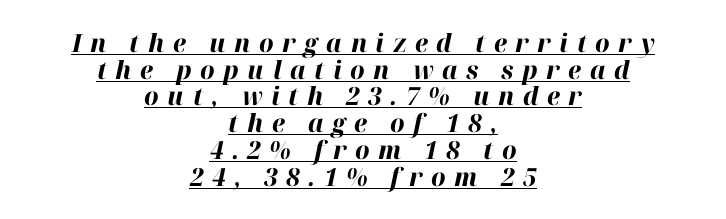
The image shows 25 px bold type, italic (leaning right); set centered, tight line spacing (1.07x), unusually wide letter spacing (+0.34 em), underlined.
